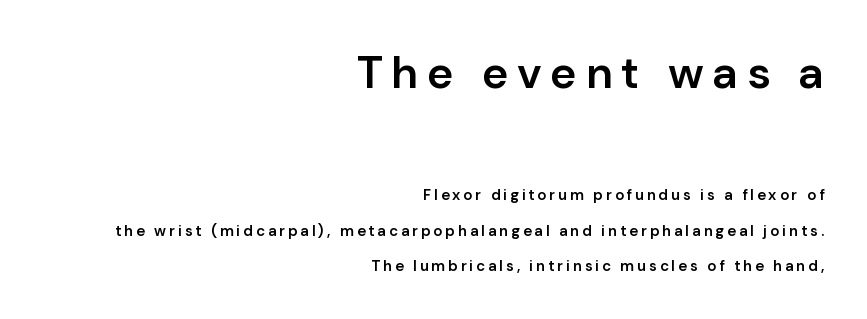
The rendering uses natural spacing where letterforms have individual widths. How would I describe the line gaps? Wide and relaxed. Serifs: no, the terminals of the letterforms are clean. The text block is weighted toward the right margin, trailing off unevenly leftward. Visually, the top section dominates because its glyphs are scaled up.
